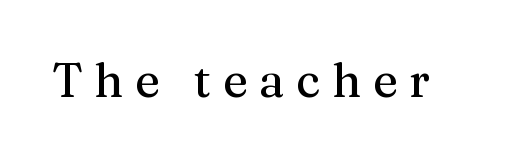
{"serif": "yes", "italic": "no", "width": "normal", "stroke_contrast": "medium", "x_height": "medium", "monospaced": "no", "underline": "no", "letter_spacing": "wide", "letter_spacing_em": 0.25, "glyph_px": 47}
